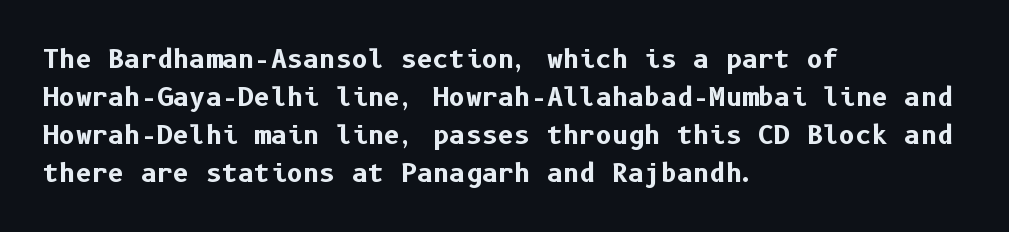
{"italic": "no", "bold": "yes", "underline": "no", "align": "left", "line_spacing": "normal", "line_spacing_ratio": 1.52, "letter_spacing": "normal", "letter_spacing_em": 0.0, "glyph_px": 25}
